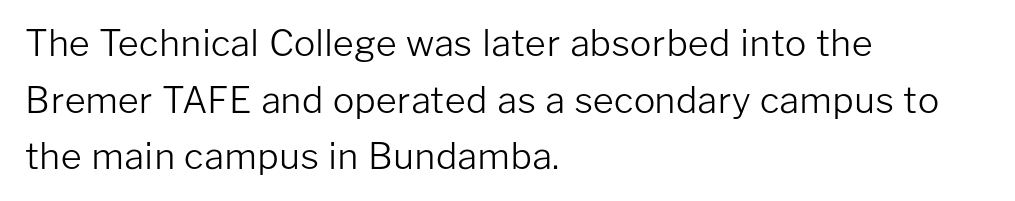
Q: Is the text bold? A: No.
Q: Is the text italic (slanted)? A: No, it is upright.
Q: Is the typeface a serif or a sans-serif typeface? A: Sans-serif.
Q: Is the text underlined? A: No.
Q: How is the paragraph aligned? A: Left-aligned.
Q: Is the spacing between letters normal or unusually wide? A: Normal.
Q: Is the spacing between lines tight, normal or loose? A: Normal.
Q: Width (condensed, normal, or wide)? A: Normal.
Q: Stroke contrast? A: Low.
Q: x-height? A: Medium.
Q: Monospaced? A: No.
